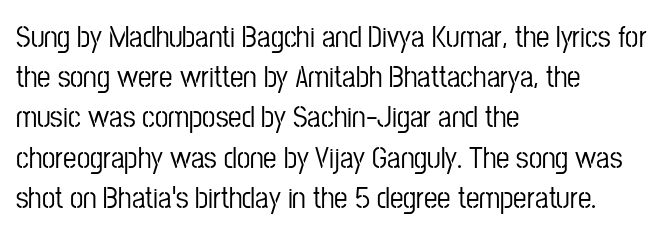
The image shows 30 px condensed sans-serif type, upright; set left-aligned, normal line spacing (1.34x), normal letter spacing, not underlined; low stroke contrast and a medium x-height.
